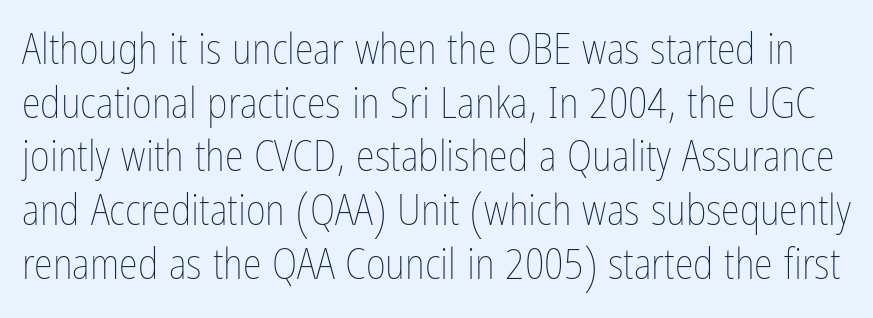
The image shows 43 px thin, condensed type, upright; set normal line spacing (1.25x), normal letter spacing, not underlined; low stroke contrast and a medium x-height.
